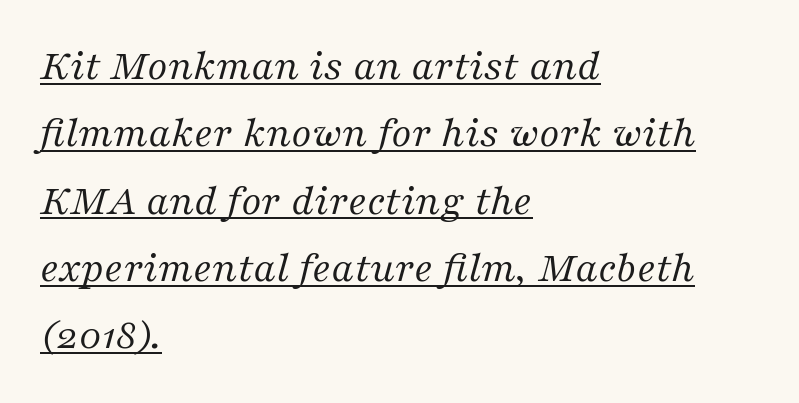
The image shows 44 px regular-weight serif type, italic (leaning right); set left-aligned, normal line spacing (1.53x), normal letter spacing, underlined; medium stroke contrast and a medium x-height.
